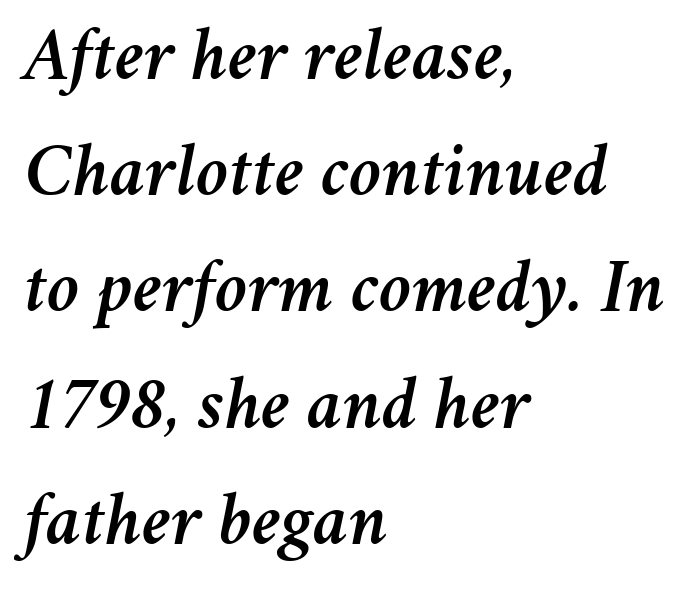
The block of text has a typical density, with ordinary space between rows. Each line starts at the same left margin while the right side varies. The lettering tilts uniformly, giving the passage an italic look. Spacing verdict: proportional, widths tailored to each character. Standard letterfit; no display-style spreading of the glyphs.
